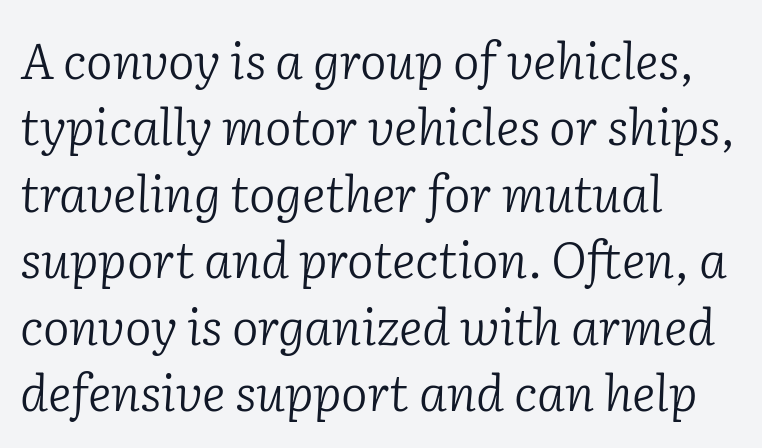
{"serif": "yes", "italic": "yes", "lean": "right", "slant_degrees": 2, "bold": "no", "weight": "light", "width": "normal", "stroke_contrast": "low", "x_height": "medium", "monospaced": "no", "underline": "no", "align": "left", "line_spacing": "normal", "line_spacing_ratio": 1.33, "letter_spacing": "normal", "letter_spacing_em": 0.0, "glyph_px": 50}
